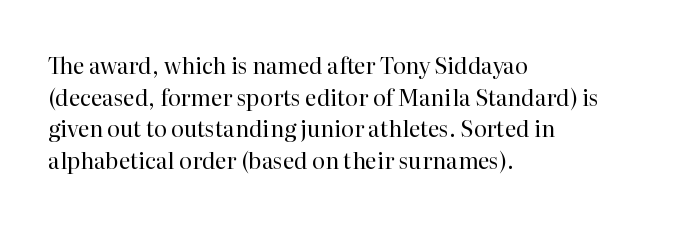
Q: Is the text bold? A: No.
Q: Is the text italic (slanted)? A: No, it is upright.
Q: Is the text underlined? A: No.
Q: How is the paragraph aligned? A: Left-aligned.
Q: Is the spacing between letters normal or unusually wide? A: Normal.
Q: Is the spacing between lines tight, normal or loose? A: Normal.
